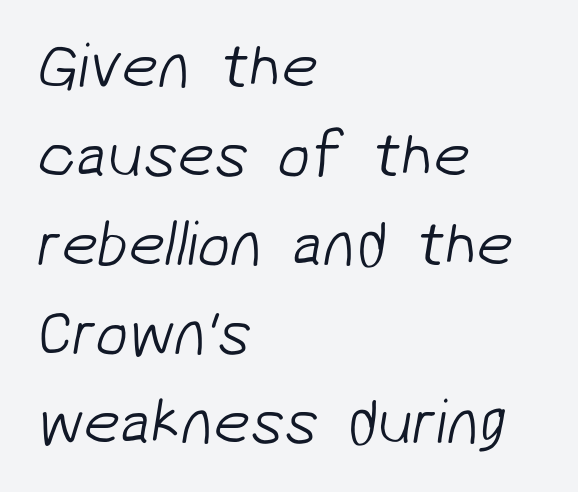
{"serif": "no", "bold": "no", "weight": "light", "width": "normal", "stroke_contrast": "low", "x_height": "medium", "monospaced": "no", "underline": "no", "align": "left", "line_spacing": "normal", "line_spacing_ratio": 1.37, "letter_spacing": "normal", "letter_spacing_em": 0.0, "glyph_px": 65}
